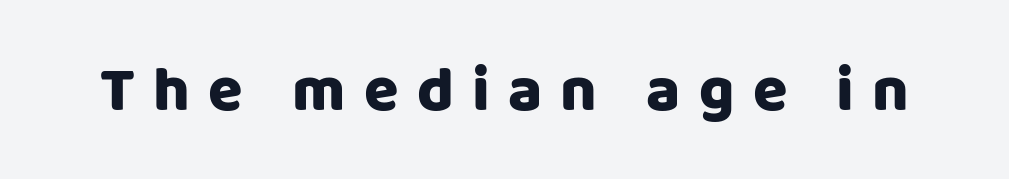
Someone cranked the tracking dial way up on this one. Italic: no, the glyphs are upright roman. The letters advance in unequal steps, a hallmark of proportional type. Is this a sans? Yes — the strokes have no serifs. The baseline area is clear.
